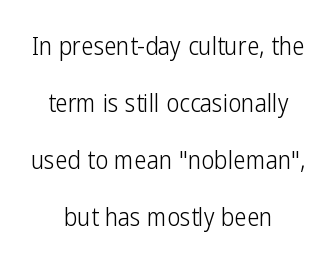
The image shows 25 px text type, upright; set centered, loose line spacing (2.28x), normal letter spacing, not underlined.
